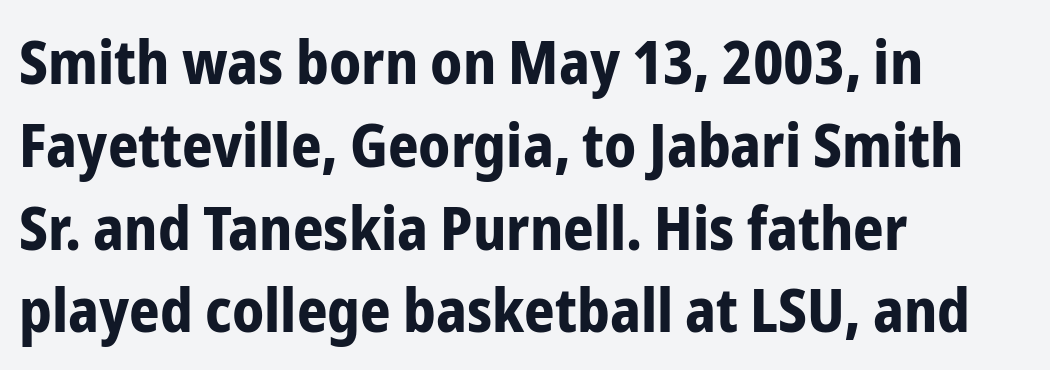
Compared with typical paragraphs, the rows here are spaced about the same. Anything drawn beneath the words? Only blank space. These lines stack with their left ends in a neat column. Looks like regular typesetting: each glyph gets only the width it needs. Honestly, the letter spacing is just normal — you wouldn't notice it. Strong, thick strokes mark this as bold type.
